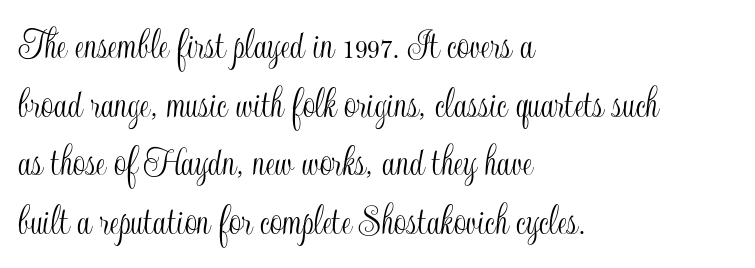
The image shows 44 px condensed type; set left-aligned, normal line spacing (1.33x), normal letter spacing, not underlined; a small x-height.
